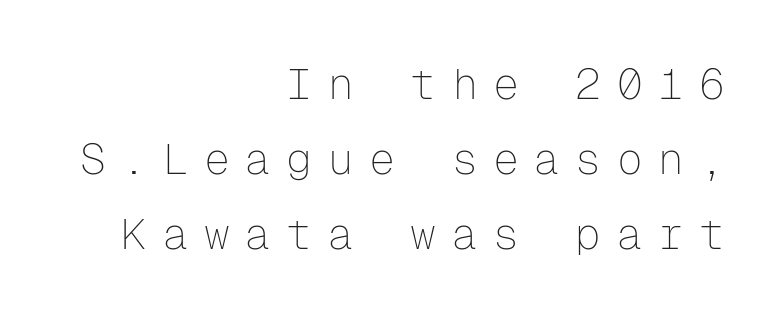
Characters remain perfectly vertical along every line. The typesetter chose a ragged-left arrangement here. The letterforms stand isolated, each surrounded by extra space. Serif or sans? Sans — the stroke terminals are bare. Here the designer chose a console-style face with uniform glyph widths. Weight: not bold — regular or lighter.
